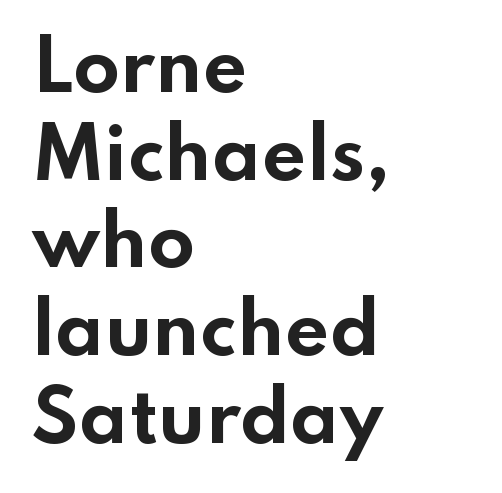
Q: Is the text bold? A: Yes.
Q: Is the text italic (slanted)? A: No, it is upright.
Q: Is the typeface a serif or a sans-serif typeface? A: Sans-serif.
Q: Is the text underlined? A: No.
Q: How is the paragraph aligned? A: Left-aligned.
Q: Is the spacing between letters normal or unusually wide? A: Normal.
Q: Is the spacing between lines tight, normal or loose? A: Normal.
Q: Width (condensed, normal, or wide)? A: Wide.
Q: Stroke contrast? A: Low.
Q: x-height? A: Small.
Q: Monospaced? A: No.
